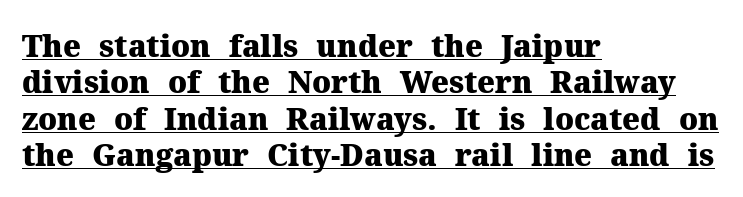
Q: Is the text bold? A: Yes.
Q: Is the text italic (slanted)? A: No, it is upright.
Q: Is the typeface a serif or a sans-serif typeface? A: Serif.
Q: Is the text underlined? A: Yes.
Q: How is the paragraph aligned? A: Left-aligned.
Q: Is the spacing between letters normal or unusually wide? A: Normal.
Q: Width (condensed, normal, or wide)? A: Normal.
Q: Stroke contrast? A: Medium.
Q: x-height? A: Medium.
Q: Monospaced? A: No.
